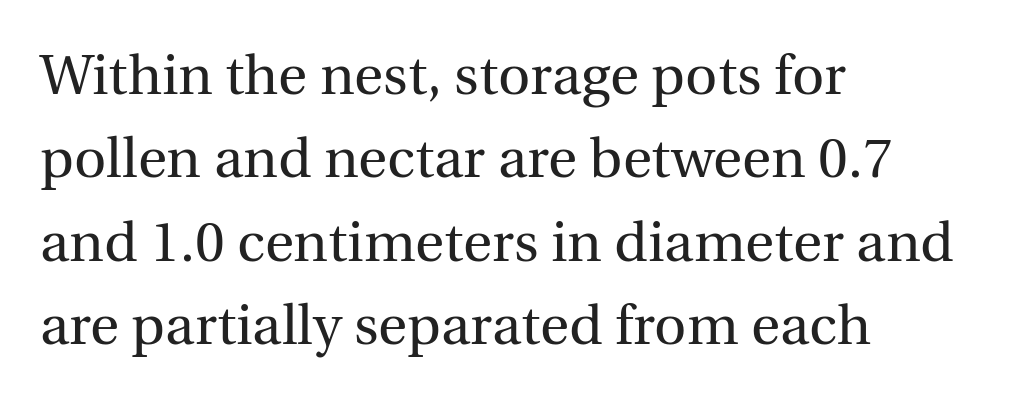
The designer left line spacing at the default. Is the letter spacing exaggerated? No — it looks like the ordinary default. The letters advance in unequal steps, a hallmark of proportional type. Unlike a clean sans, this face finishes its strokes with serifs.
